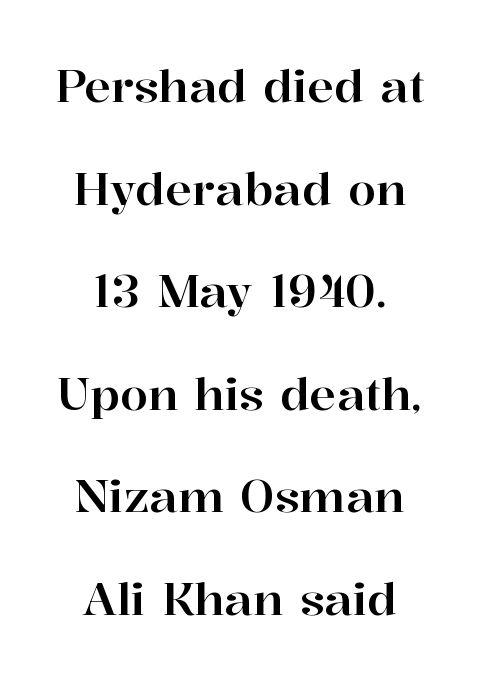
The image shows 45 px serif type, upright; set centered, loose line spacing (2.28x), normal letter spacing, not underlined; high stroke contrast and a medium x-height.
